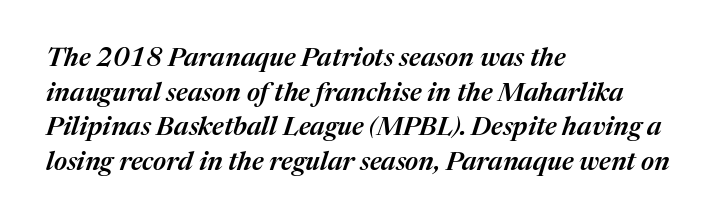
Q: Is the text bold? A: Semi-bold.
Q: Is the text italic (slanted)? A: Yes, it leans right by about 17 degrees.
Q: Is the text underlined? A: No.
Q: How is the paragraph aligned? A: Left-aligned.
Q: Is the spacing between letters normal or unusually wide? A: Normal.
Q: Is the spacing between lines tight, normal or loose? A: Normal.
